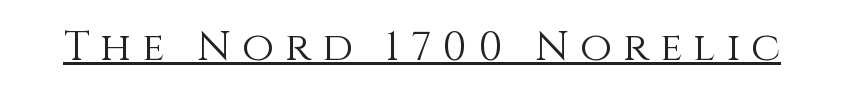
Weight: not bold — regular or lighter. The passage shown is typed in a proportional face where columns would drift. Underline: present. Here the glyphs are tracked loosely, breaking word shapes into spaced letters. Rendered with straight, roman letterforms.
